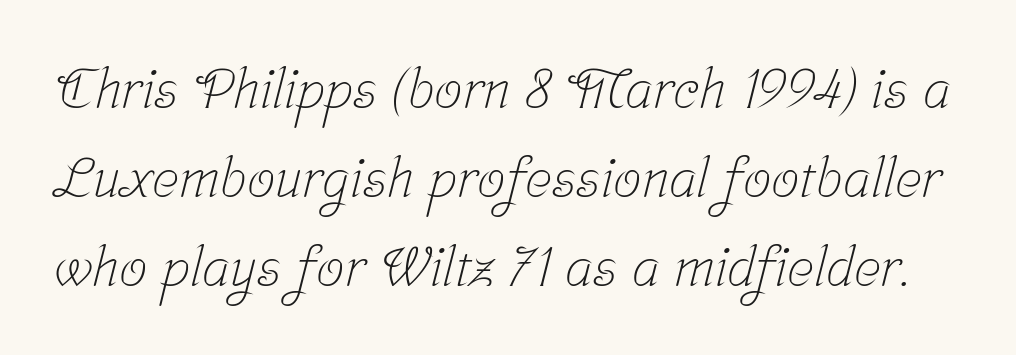
{"serif": "yes", "bold": "no", "weight": "light", "width": "condensed", "stroke_contrast": "low", "x_height": "medium", "monospaced": "no", "underline": "no", "line_spacing": "normal", "line_spacing_ratio": 1.59, "letter_spacing": "normal", "letter_spacing_em": 0.0, "glyph_px": 56}
